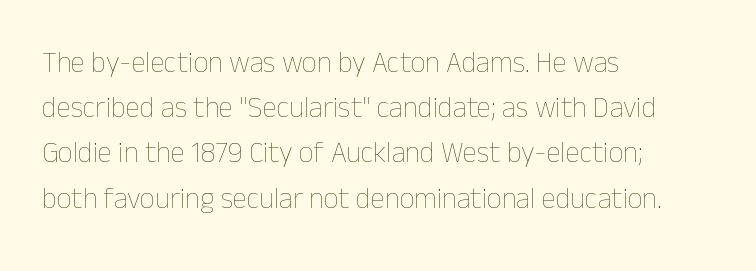
Q: Is the text bold? A: No.
Q: Is the text italic (slanted)? A: No, it is upright.
Q: Is the text underlined? A: No.
Q: How is the paragraph aligned? A: Left-aligned.
Q: Is the spacing between letters normal or unusually wide? A: Normal.
Q: Is the spacing between lines tight, normal or loose? A: Normal.
Q: Width (condensed, normal, or wide)? A: Normal.
Q: Stroke contrast? A: Low.
Q: x-height? A: Medium.
Q: Monospaced? A: No.
